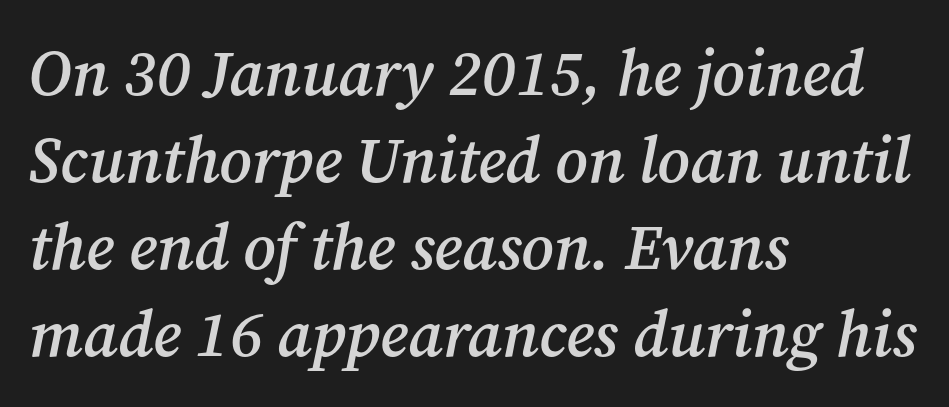
Q: Is the text bold? A: Semi-bold.
Q: Is the text italic (slanted)? A: Yes, it leans right by about 12 degrees.
Q: Is the typeface a serif or a sans-serif typeface? A: Serif.
Q: Is the text underlined? A: No.
Q: How is the paragraph aligned? A: Left-aligned.
Q: Is the spacing between letters normal or unusually wide? A: Normal.
Q: Is the spacing between lines tight, normal or loose? A: Normal.
Q: Width (condensed, normal, or wide)? A: Normal.
Q: Stroke contrast? A: Medium.
Q: x-height? A: Medium.
Q: Monospaced? A: No.
